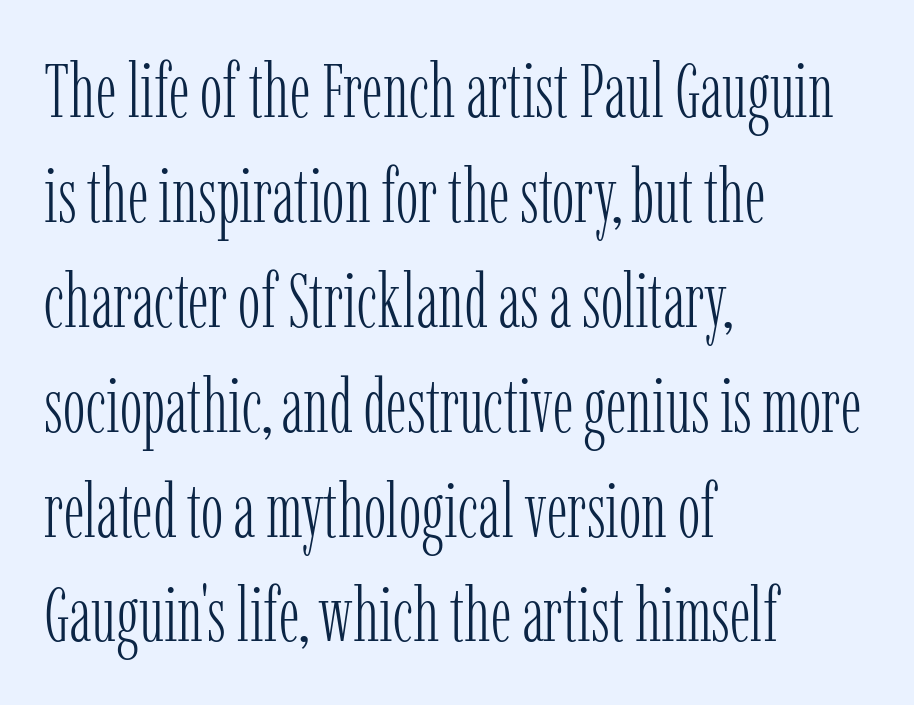
A student would call this left alignment; a typographer would say flush left, rag right. The letters look calm and open, with moderate or lighter stems. Is this a fixed-width face? No — the glyphs have proportional, varying widths. Vertically, the passage feels balanced, rows spaced as you'd expect.
